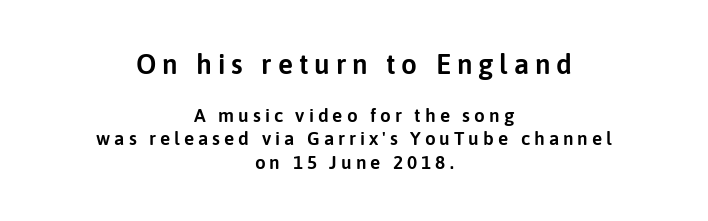
The text was rendered using a sans face with plain stroke endings. The passage shown is typed in a proportional face where columns would drift. It's the straight-up-and-down kind of type. Which chunk is bigger? The first one — the top block dwarfs the bottom.
